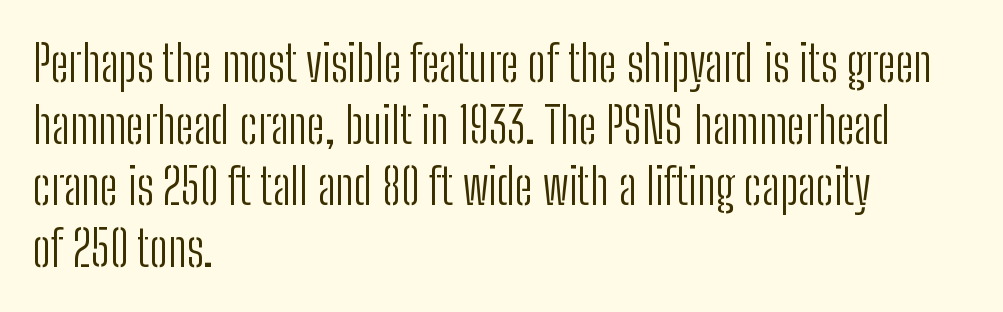
{"serif": "no", "italic": "no", "bold": "no", "weight": "light", "width": "condensed", "stroke_contrast": "low", "x_height": "medium", "monospaced": "no", "underline": "no", "align": "left", "line_spacing": "normal", "line_spacing_ratio": 1.26, "letter_spacing": "normal", "letter_spacing_em": 0.0, "glyph_px": 49}
